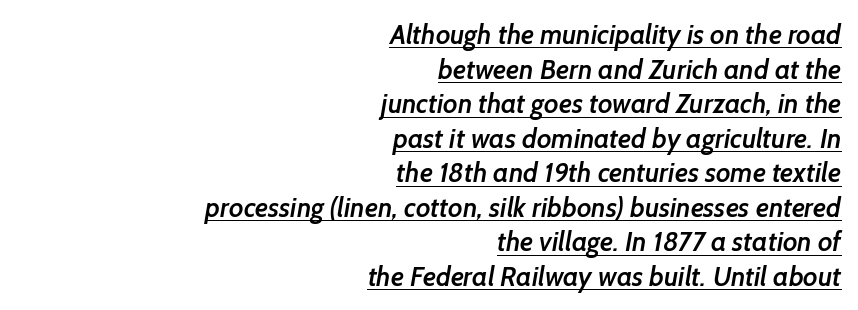
{"bold": "semi", "underline": "yes", "align": "right", "line_spacing": "normal", "line_spacing_ratio": 1.28, "letter_spacing": "normal", "letter_spacing_em": 0.0, "glyph_px": 27}
